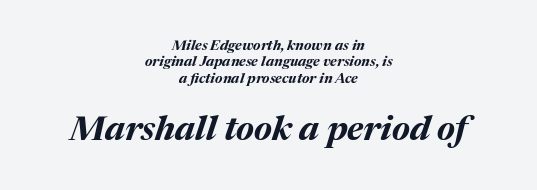
Q: Is the text bold? A: Yes.
Q: Is the text italic (slanted)? A: Yes, it leans right by about 17 degrees.
Q: Is the text underlined? A: No.
Q: How is the paragraph aligned? A: Centered.
Q: Is the spacing between letters normal or unusually wide? A: Normal.
Q: Which block of text is set in a larger size, the first (top) or the second (bottom)? A: The second (bottom) one.
Q: Width (condensed, normal, or wide)? A: Normal.
Q: Stroke contrast? A: Medium.
Q: x-height? A: Medium.
Q: Monospaced? A: No.
